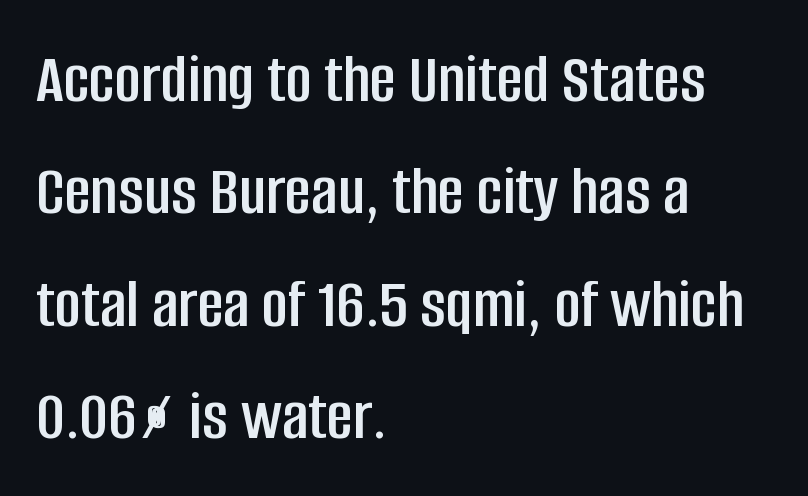
Letterform terminals end flat and unadorned throughout the passage. A student would call this left alignment; a typographer would say flush left, rag right. Do the letters lean? They stand straight. Baseline-to-baseline distance is the conventional proportion of letter height. Spacing verdict: proportional, widths tailored to each character. No word sits above an underline.
